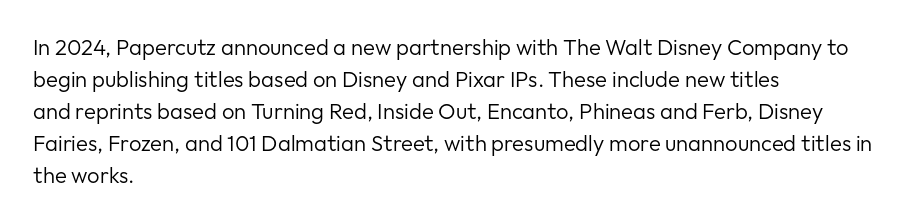
The image shows 22 px text type, upright; set left-aligned, normal line spacing (1.45x), normal letter spacing, not underlined.
